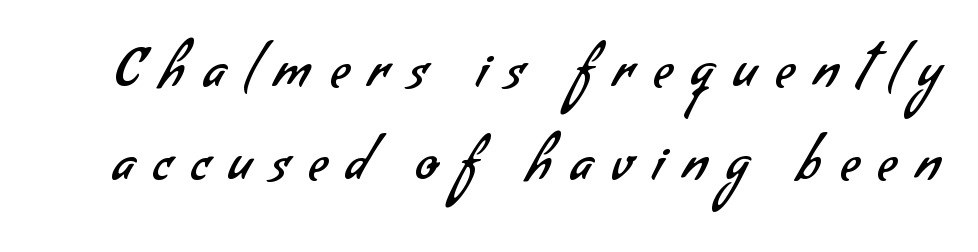
{"serif": "no", "bold": "no", "weight": "regular", "width": "normal", "stroke_contrast": "low", "x_height": "small", "monospaced": "no", "underline": "no", "line_spacing_ratio": 1.79, "letter_spacing": "wide", "letter_spacing_em": 0.38, "glyph_px": 52}
